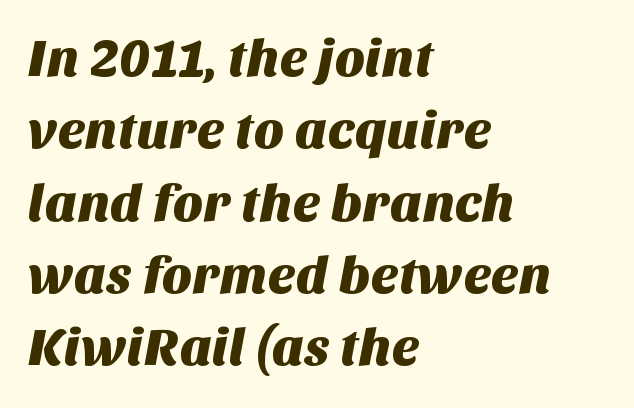
Q: Is the typeface a serif or a sans-serif typeface? A: Sans-serif.
Q: Is the text underlined? A: No.
Q: How is the paragraph aligned? A: Left-aligned.
Q: Is the spacing between letters normal or unusually wide? A: Normal.
Q: Is the spacing between lines tight, normal or loose? A: Normal.
Q: Width (condensed, normal, or wide)? A: Normal.
Q: Stroke contrast? A: Medium.
Q: x-height? A: Large.
Q: Monospaced? A: No.
